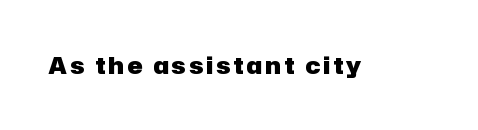
Q: Is the text bold? A: Yes.
Q: Is the text italic (slanted)? A: No, it is upright.
Q: Is the text underlined? A: No.
